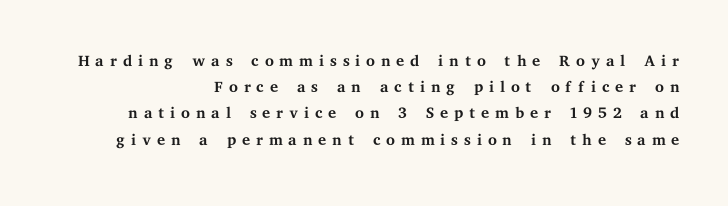
{"italic": "no", "bold": "no", "underline": "no", "line_spacing": "tight", "line_spacing_ratio": 1.14, "letter_spacing": "wide", "letter_spacing_em": 0.23, "glyph_px": 23}
